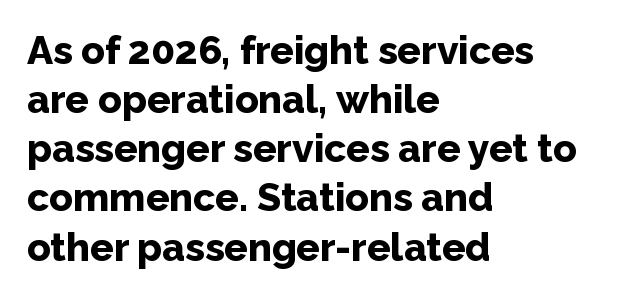
Q: Is the text bold? A: Yes.
Q: Is the text italic (slanted)? A: No, it is upright.
Q: Is the typeface a serif or a sans-serif typeface? A: Sans-serif.
Q: Is the text underlined? A: No.
Q: How is the paragraph aligned? A: Left-aligned.
Q: Is the spacing between letters normal or unusually wide? A: Normal.
Q: Is the spacing between lines tight, normal or loose? A: Normal.
Q: Width (condensed, normal, or wide)? A: Normal.
Q: Stroke contrast? A: Low.
Q: x-height? A: Medium.
Q: Monospaced? A: No.
